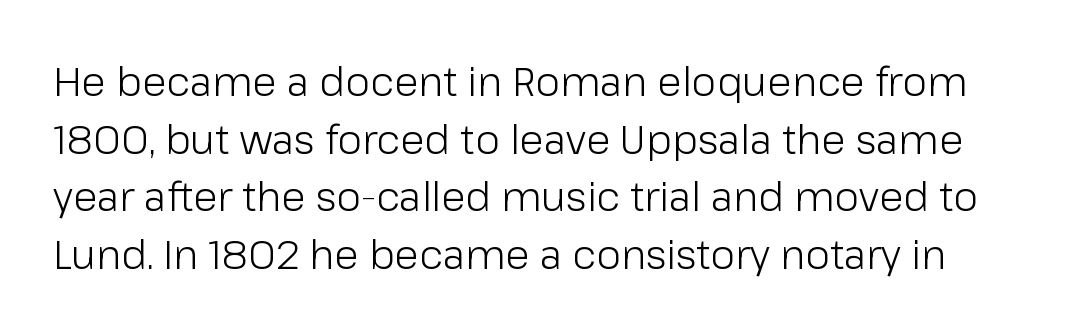
The image shows 40 px light sans-serif type, upright; set normal line spacing (1.44x), normal letter spacing, not underlined; low stroke contrast and a medium x-height.
